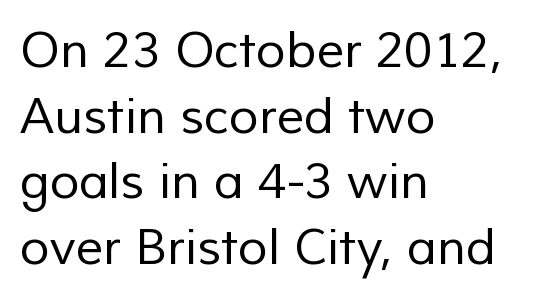
{"serif": "no", "bold": "no", "weight": "regular", "width": "normal", "stroke_contrast": "low", "x_height": "medium", "monospaced": "no", "underline": "no", "align": "left", "line_spacing": "normal", "line_spacing_ratio": 1.34, "letter_spacing": "normal", "letter_spacing_em": 0.0, "glyph_px": 49}
